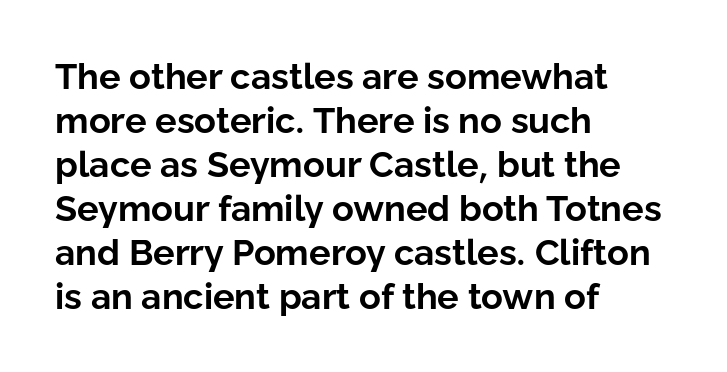
{"serif": "no", "italic": "no", "bold": "yes", "weight": "bold", "width": "normal", "stroke_contrast": "low", "x_height": "medium", "monospaced": "no", "underline": "no", "align": "left", "line_spacing_ratio": 1.22, "letter_spacing": "normal", "letter_spacing_em": 0.0, "glyph_px": 36}
